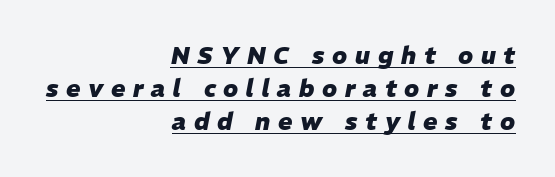
Q: Is the text bold? A: Yes.
Q: Is the text italic (slanted)? A: Yes, it leans right by about 11 degrees.
Q: Is the text underlined? A: Yes.
Q: How is the paragraph aligned? A: Right-aligned.
Q: Is the spacing between letters normal or unusually wide? A: Unusually wide.
Q: Is the spacing between lines tight, normal or loose? A: Normal.
